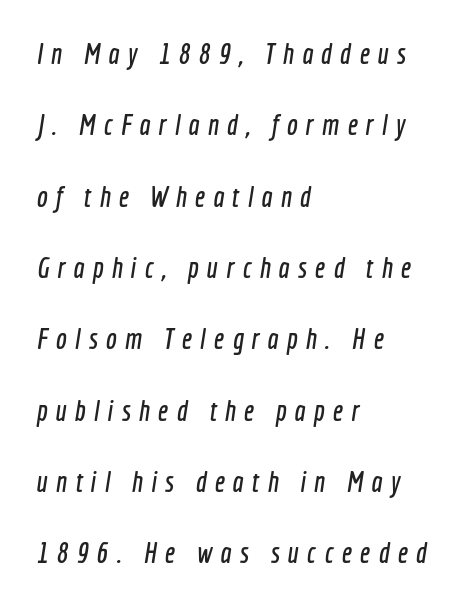
Check the space under the baseline: it is left empty. The rendering shows plain stroke endings on the letterforms — a sans-serif design. Students, observe: this is what heavily led, spacious text looks like. Left-aligned paragraph, ragged on the right. A typesetter would call this proportional, since set widths differ per character. Short note: letters widely spaced.
